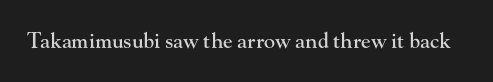
{"italic": "no", "underline": "no", "letter_spacing": "normal", "letter_spacing_em": 0.0, "glyph_px": 21}
